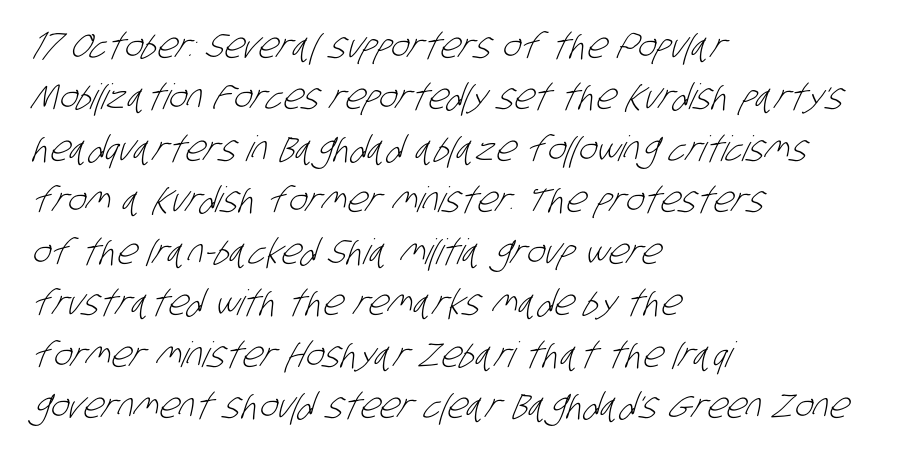
This rendering leaves character spacing at its baseline value. Does the leading feel generous? No, just average. Each letter keeps its own natural width here, so spacing adapts to shape. The words here are not underlined. Is this a heavy cut? Hardly; it is regular or lighter. You can tell from the bare stems that sans-serif type was used.
